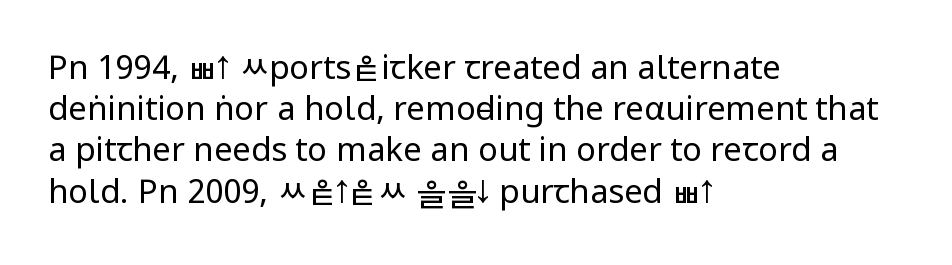
{"serif": "no", "italic": "no", "bold": "no", "weight": "regular", "width": "condensed", "stroke_contrast": "low", "x_height": "large", "monospaced": "no", "underline": "no", "align": "left", "line_spacing": "normal", "line_spacing_ratio": 1.25, "letter_spacing": "normal", "letter_spacing_em": 0.0, "glyph_px": 33}
